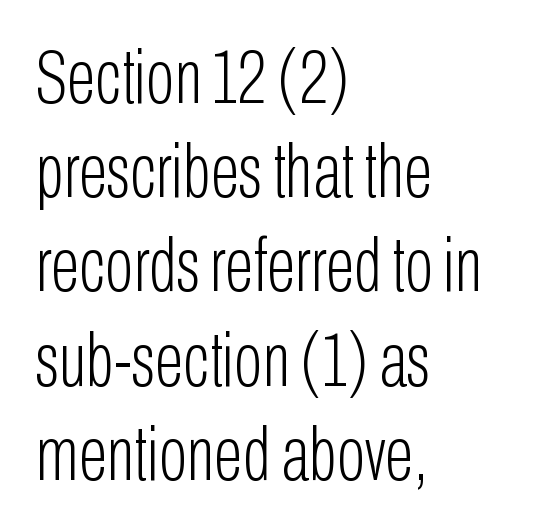
Spacing verdict: proportional, widths tailored to each character. The passage is arranged the way most books set body copy — flush left. The designer went with a sans here, leaving each stem footless. Posture: upright roman. Summary of weight: not heavy and not bold.
